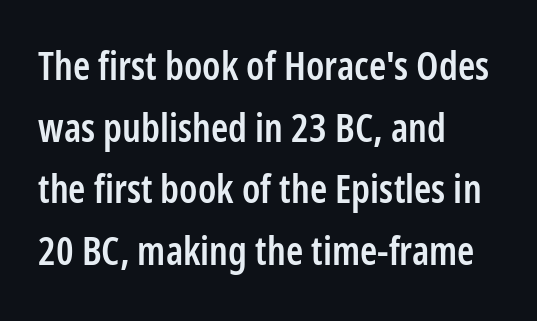
Caption: multi-line text, flush left, ragged right. Nobody drew a line under any word here. In terms of letterform style, serifs are entirely absent. Honestly, the letter spacing is just normal — you wouldn't notice it.
